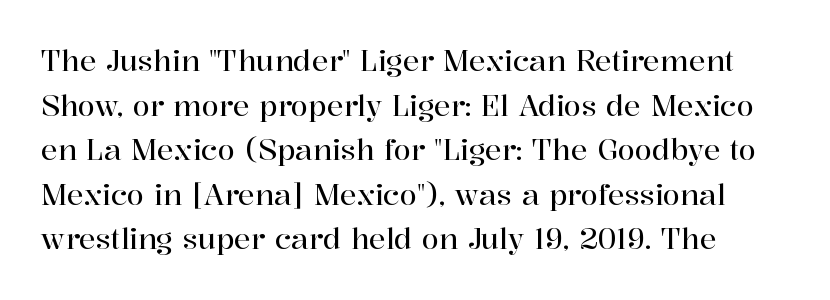
Reading down the column, the eye jumps a familiar distance to each next line. Does the type have serifs? Yes, each stem ends in a small foot. This sample uses an upright cut, with every glyph sitting square on the baseline. Do the characters align in a grid? No, the font is proportional. Type without underlining.
